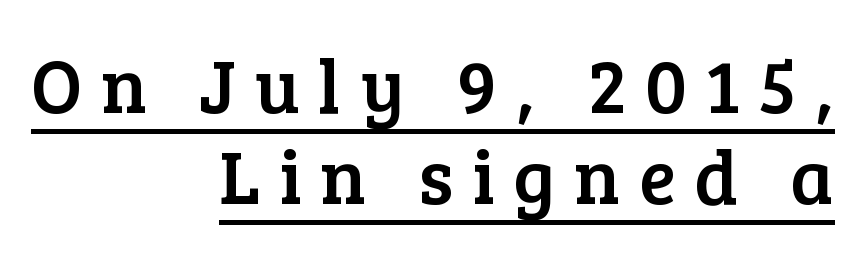
The image shows 77 px serif type, upright; set right-aligned, line spacing 1.18x, unusually wide letter spacing (+0.24 em), underlined; low stroke contrast and a medium x-height.
